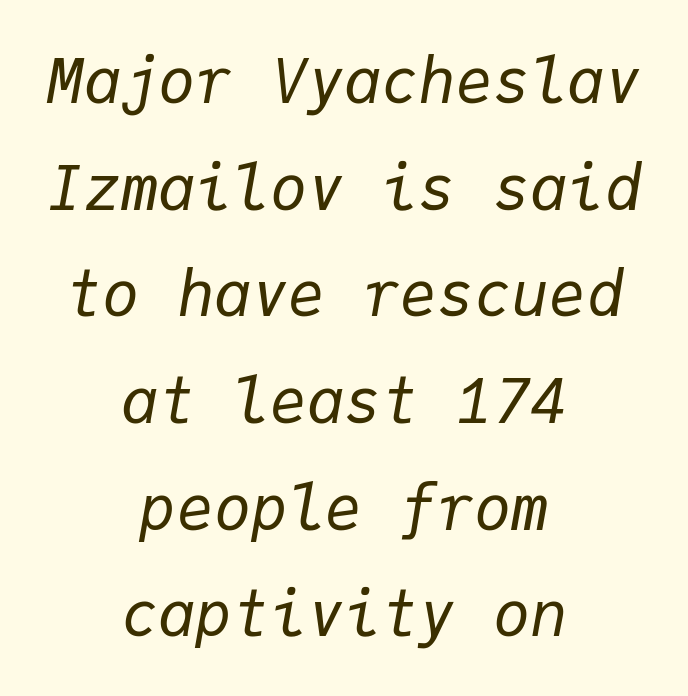
{"italic": "yes", "lean": "right", "slant_degrees": 9, "bold": "no", "weight": "regular", "width": "normal", "stroke_contrast": "low", "x_height": "medium", "monospaced": "yes", "underline": "no", "align": "center", "line_spacing_ratio": 1.72, "letter_spacing": "normal", "letter_spacing_em": 0.0, "glyph_px": 62}
